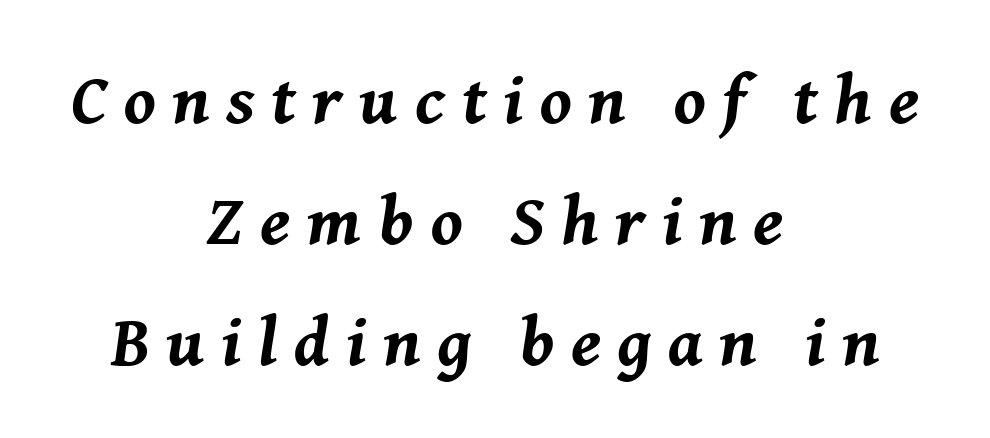
Someone cranked the tracking dial way up on this one. Both edges are ragged and mirror each other, which tells us the setting is centered. The strip under each line holds only bare page. Compared with ordinary roman type, these characters are visibly tilted.
